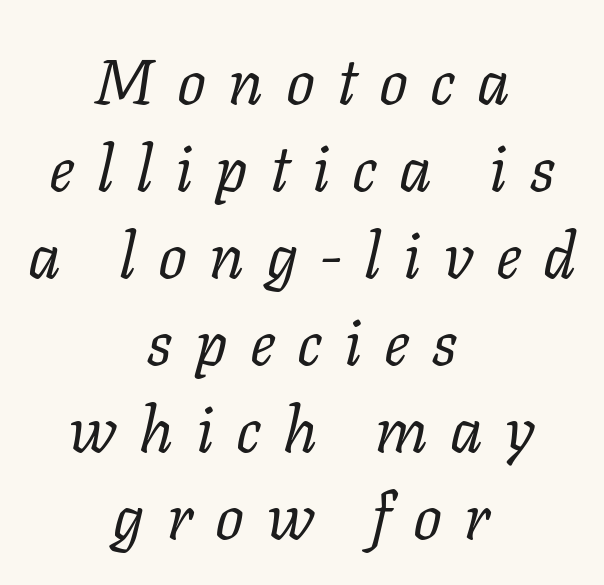
Q: Is the text bold? A: No.
Q: Is the text italic (slanted)? A: Yes, it leans right by about 11 degrees.
Q: Is the typeface a serif or a sans-serif typeface? A: Serif.
Q: Is the text underlined? A: No.
Q: How is the paragraph aligned? A: Centered.
Q: Is the spacing between letters normal or unusually wide? A: Unusually wide.
Q: Is the spacing between lines tight, normal or loose? A: Normal.
Q: Width (condensed, normal, or wide)? A: Normal.
Q: Stroke contrast? A: Low.
Q: x-height? A: Medium.
Q: Monospaced? A: No.
